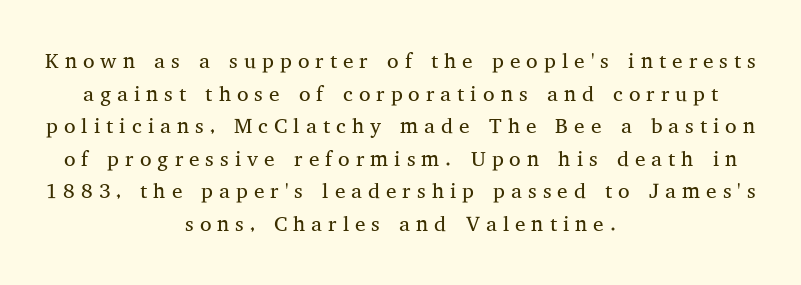
{"italic": "no", "bold": "no", "underline": "no", "align": "center", "line_spacing": "normal", "line_spacing_ratio": 1.55, "letter_spacing": "wide", "letter_spacing_em": 0.29, "glyph_px": 21}
